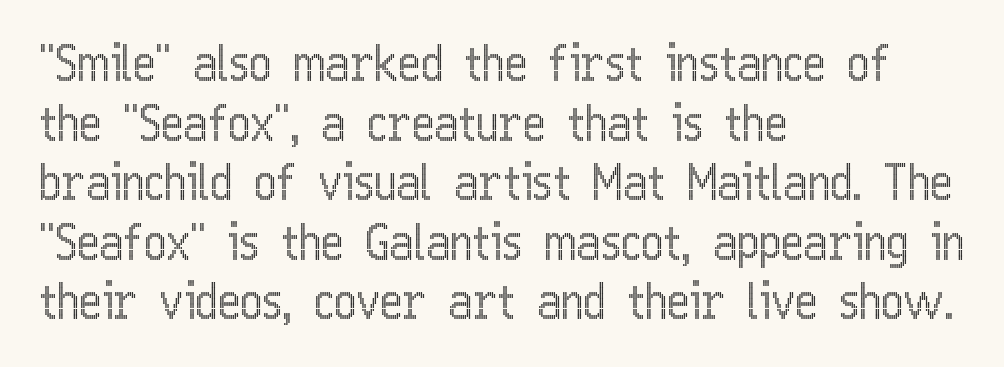
Upright lettering throughout. Spacing between characters is what you'd get straight out of the box. One-word summary of the alignment: left. Is this a fixed-width face? No — the glyphs have proportional, varying widths.
